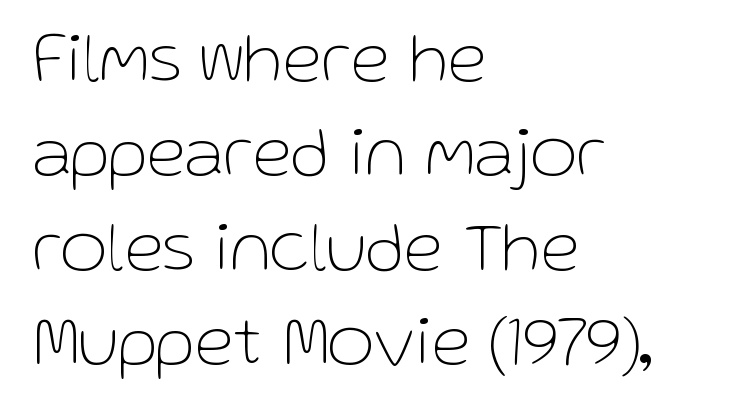
Q: Is the text bold? A: No.
Q: Is the text italic (slanted)? A: No, it is upright.
Q: Is the typeface a serif or a sans-serif typeface? A: Sans-serif.
Q: Is the text underlined? A: No.
Q: How is the paragraph aligned? A: Left-aligned.
Q: Is the spacing between letters normal or unusually wide? A: Normal.
Q: Is the spacing between lines tight, normal or loose? A: Normal.
Q: Width (condensed, normal, or wide)? A: Normal.
Q: Stroke contrast? A: Low.
Q: x-height? A: Medium.
Q: Monospaced? A: No.
